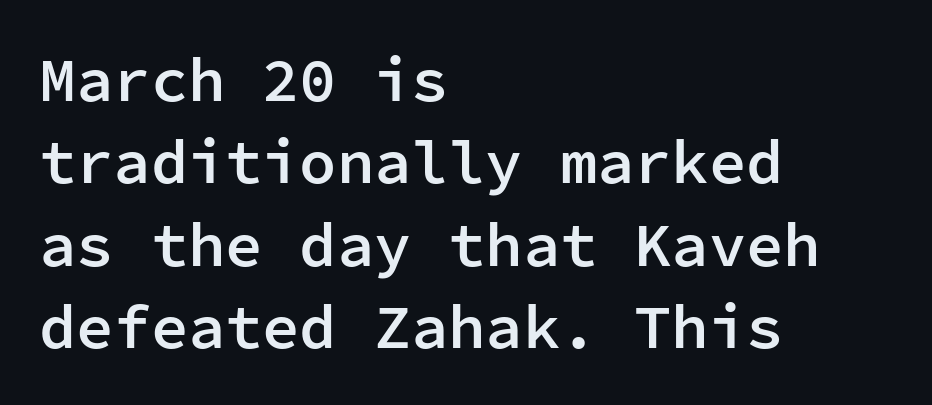
{"serif": "no", "italic": "no", "bold": "semi", "weight": "semibold", "width": "normal", "stroke_contrast": "low", "x_height": "medium", "monospaced": "yes", "underline": "no", "align": "left", "line_spacing": "normal", "line_spacing_ratio": 1.33, "letter_spacing": "normal", "letter_spacing_em": 0.0, "glyph_px": 62}
